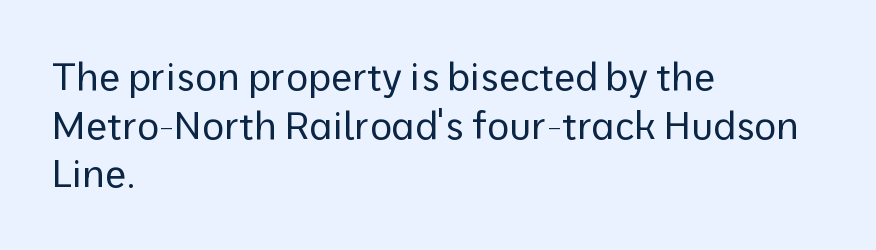
{"serif": "no", "italic": "no", "bold": "no", "weight": "regular", "width": "normal", "stroke_contrast": "low", "x_height": "medium", "monospaced": "no", "underline": "no", "align": "left", "line_spacing": "normal", "line_spacing_ratio": 1.28, "letter_spacing": "normal", "letter_spacing_em": 0.0, "glyph_px": 38}
